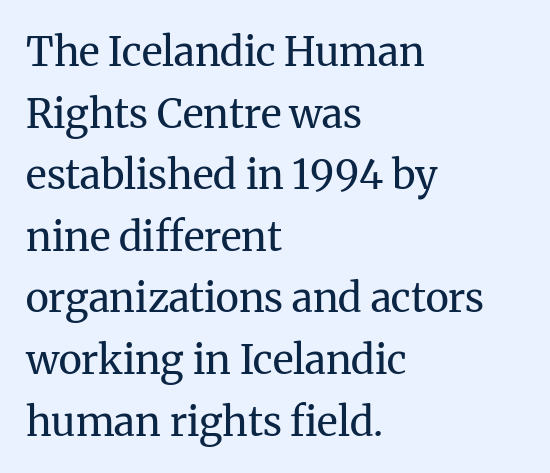
{"serif": "yes", "italic": "no", "bold": "no", "weight": "regular", "width": "normal", "stroke_contrast": "medium", "x_height": "medium", "monospaced": "no", "underline": "no", "align": "left", "line_spacing": "normal", "line_spacing_ratio": 1.54, "letter_spacing": "normal", "letter_spacing_em": 0.0, "glyph_px": 40}
